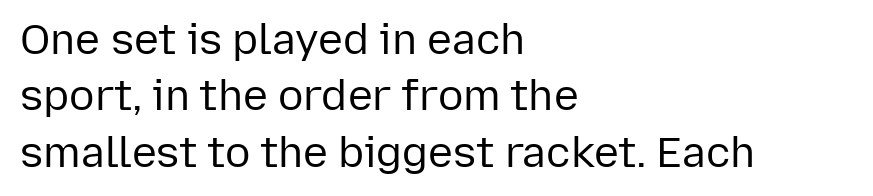
The image shows 42 px regular-weight sans-serif type, upright; set left-aligned, normal line spacing (1.34x), normal letter spacing, not underlined; low stroke contrast and a medium x-height.
